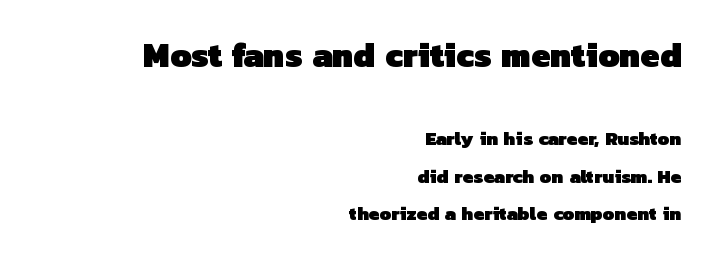
Q: Is the text bold? A: Yes.
Q: Is the typeface a serif or a sans-serif typeface? A: Sans-serif.
Q: Is the text underlined? A: No.
Q: How is the paragraph aligned? A: Right-aligned.
Q: Is the spacing between letters normal or unusually wide? A: Normal.
Q: Is the spacing between lines tight, normal or loose? A: Loose.
Q: Which block of text is set in a larger size, the first (top) or the second (bottom)? A: The first (top) one.
Q: Width (condensed, normal, or wide)? A: Normal.
Q: Stroke contrast? A: Low.
Q: x-height? A: Medium.
Q: Monospaced? A: No.
